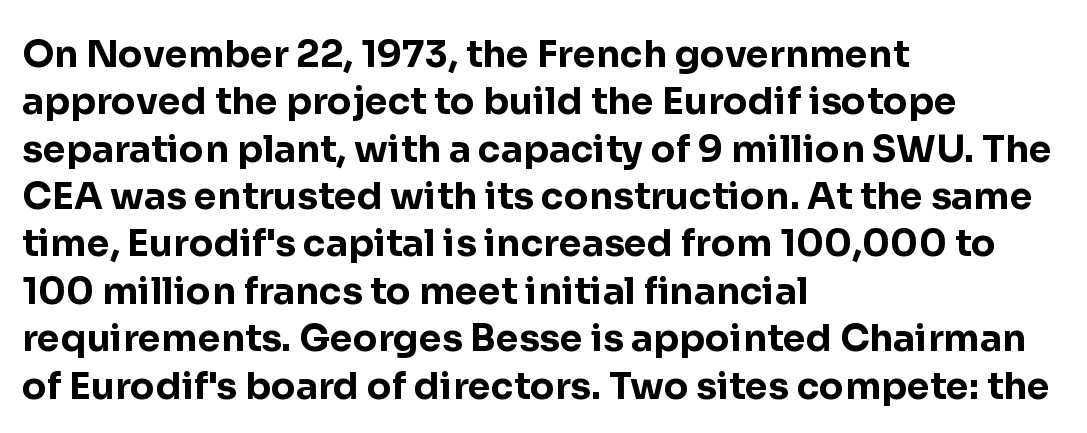
Q: Is the text bold? A: Yes.
Q: Is the text italic (slanted)? A: No, it is upright.
Q: Is the typeface a serif or a sans-serif typeface? A: Sans-serif.
Q: Is the text underlined? A: No.
Q: How is the paragraph aligned? A: Left-aligned.
Q: Is the spacing between letters normal or unusually wide? A: Normal.
Q: Is the spacing between lines tight, normal or loose? A: Normal.
Q: Width (condensed, normal, or wide)? A: Normal.
Q: Stroke contrast? A: Low.
Q: x-height? A: Medium.
Q: Monospaced? A: No.
